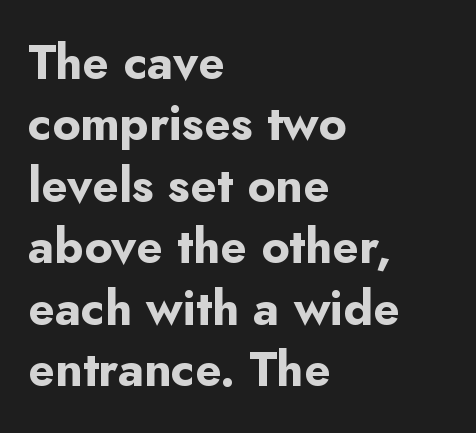
Q: Is the text bold? A: Yes.
Q: Is the text italic (slanted)? A: No, it is upright.
Q: Is the typeface a serif or a sans-serif typeface? A: Sans-serif.
Q: Is the text underlined? A: No.
Q: How is the paragraph aligned? A: Left-aligned.
Q: Is the spacing between letters normal or unusually wide? A: Normal.
Q: Is the spacing between lines tight, normal or loose? A: Normal.
Q: Width (condensed, normal, or wide)? A: Normal.
Q: Stroke contrast? A: Low.
Q: x-height? A: Small.
Q: Monospaced? A: No.
